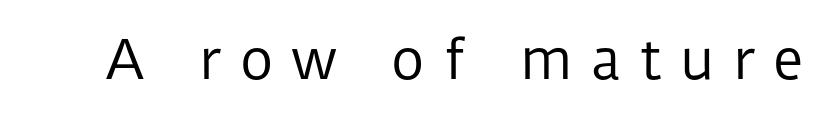
The characters display no serif detailing; their extremities are plain. A light-to-regular cut is what we see here. Letter spacing: wide. Is there any slant? The stems are plumb.
